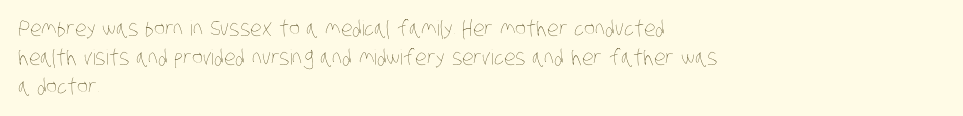
The image shows 21 px text type; set left-aligned, normal line spacing (1.37x), normal letter spacing, not underlined.
